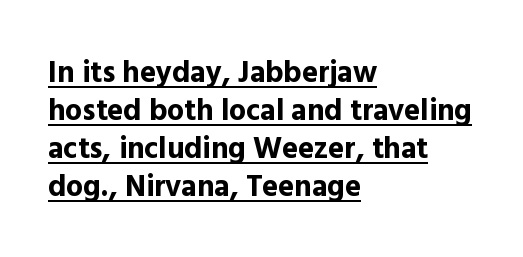
Q: Is the text bold? A: Yes.
Q: Is the text italic (slanted)? A: No, it is upright.
Q: Is the typeface a serif or a sans-serif typeface? A: Sans-serif.
Q: Is the text underlined? A: Yes.
Q: How is the paragraph aligned? A: Left-aligned.
Q: Is the spacing between letters normal or unusually wide? A: Normal.
Q: Is the spacing between lines tight, normal or loose? A: Normal.
Q: Width (condensed, normal, or wide)? A: Normal.
Q: x-height? A: Medium.
Q: Monospaced? A: No.
